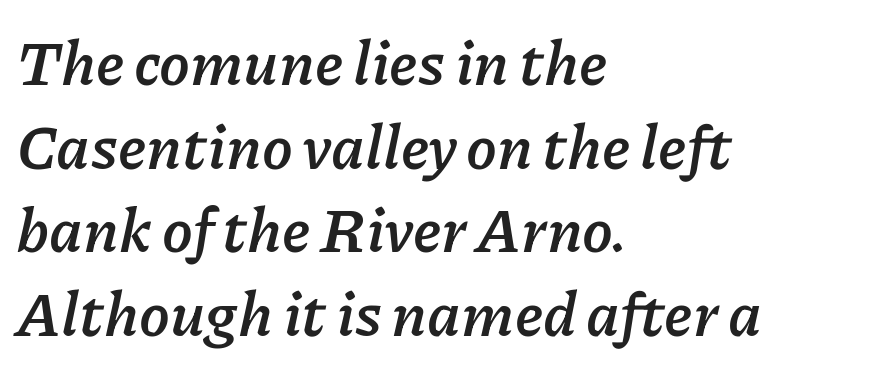
In terms of leading, this rendering sits right in the middle. Style check: oblique. Do the characters align in a grid? No, the font is proportional. Is the block centered? No — it sits flush against the left margin. Does extra space separate the letters? No, they use regular spacing.
